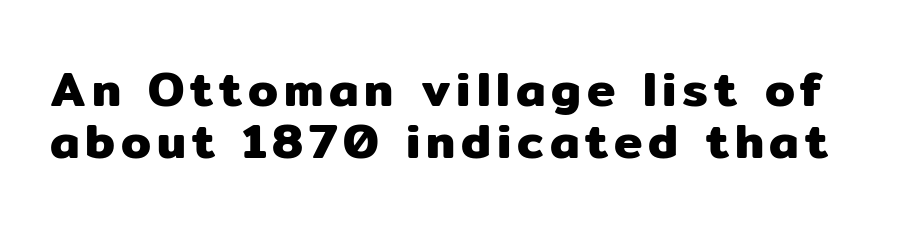
{"serif": "no", "italic": "no", "width": "normal", "stroke_contrast": "low", "x_height": "medium", "monospaced": "no", "underline": "no", "line_spacing": "tight", "line_spacing_ratio": 1.08, "glyph_px": 48}
